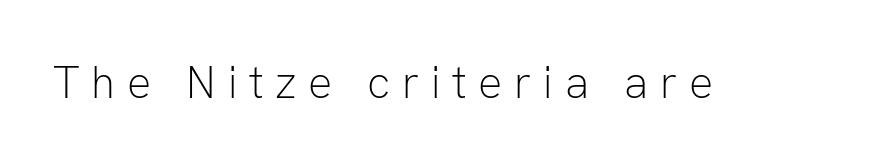
The image shows 45 px light sans-serif type, upright; set unusually wide letter spacing (+0.26 em), not underlined; low stroke contrast and a medium x-height.
